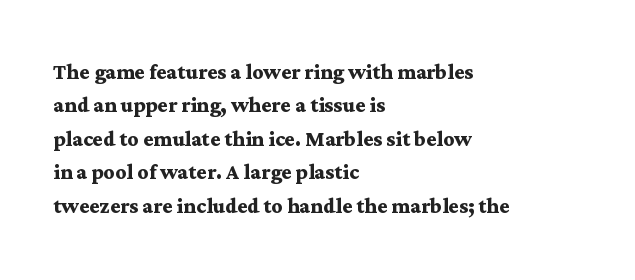
Q: Is the text bold? A: Yes.
Q: Is the text italic (slanted)? A: No, it is upright.
Q: Is the text underlined? A: No.
Q: How is the paragraph aligned? A: Left-aligned.
Q: Is the spacing between letters normal or unusually wide? A: Normal.
